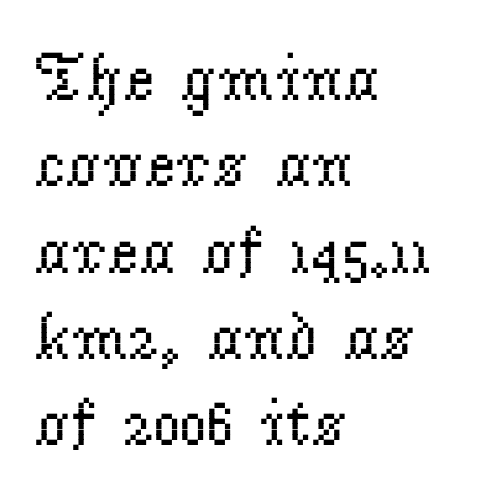
The image shows 68 px regular-weight serif type, upright; set left-aligned, normal line spacing (1.27x), normal letter spacing, not underlined; low stroke contrast and a small x-height.
